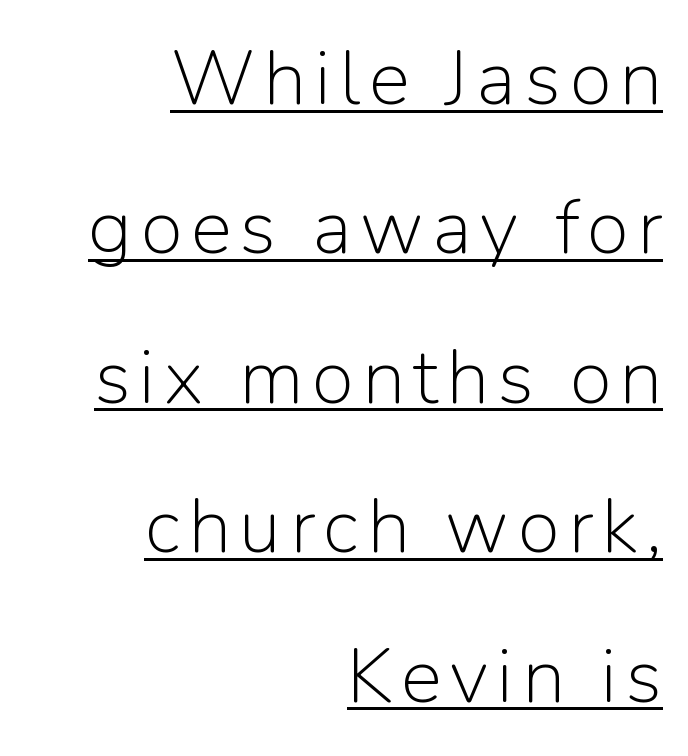
Unbolded letterforms with no extra heft. Looks like regular typesetting: each glyph gets only the width it needs. The face used here appears with an underline applied. Each line ends at the same right margin while the left side varies. Is this a sans? Yes — the strokes have no serifs.
